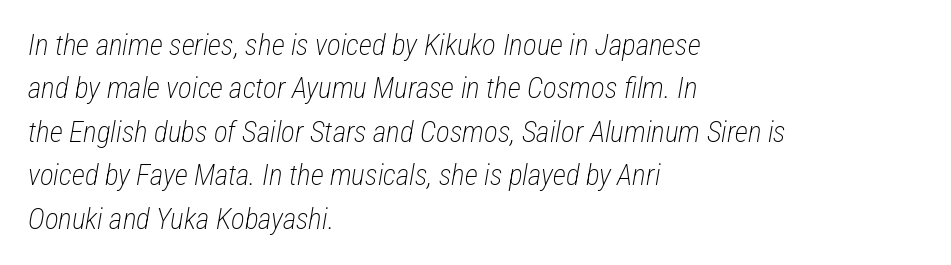
The image shows 29 px light, condensed type, italic (leaning right); set left-aligned, normal line spacing (1.5x), normal letter spacing, not underlined; low stroke contrast and a medium x-height.
